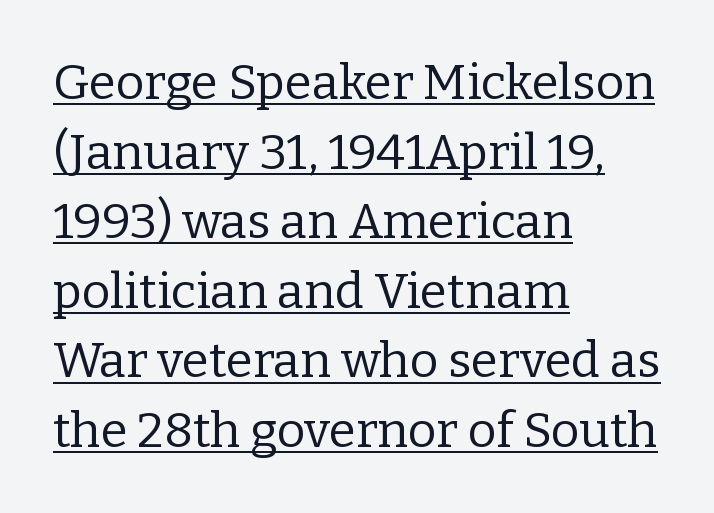
The face used here is rendered with its standard letterfit. The words here are underlined. This rendering uses left alignment, leaving the right contour irregular. Here the designer chose a conventional face with non-uniform glyph widths.
